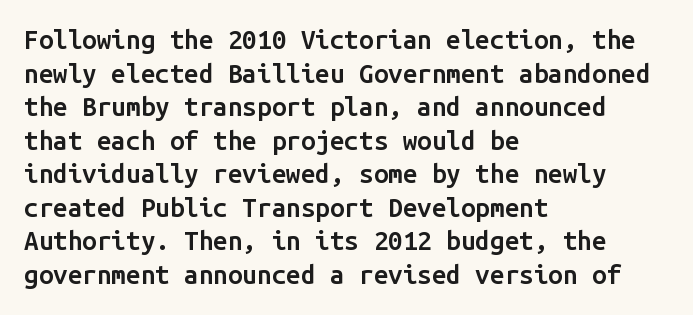
The image shows 26 px text type, upright; set left-aligned, normal line spacing (1.29x), normal letter spacing, not underlined.
